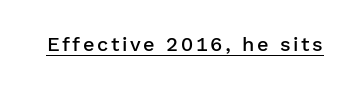
Q: Is the text bold? A: Semi-bold.
Q: Is the text italic (slanted)? A: No, it is upright.
Q: Is the text underlined? A: Yes.
